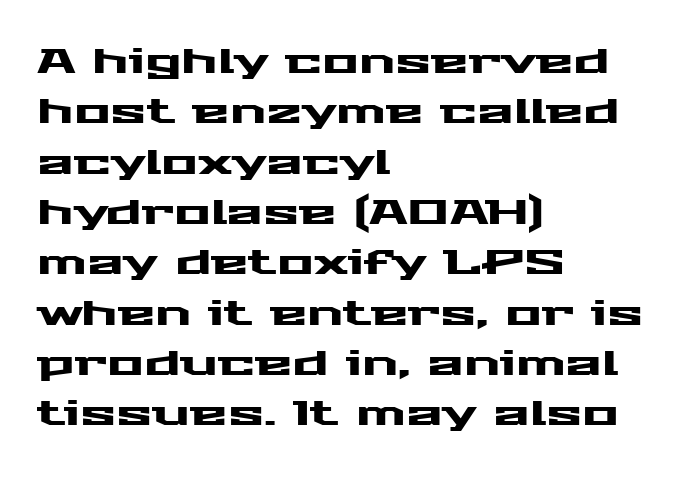
All the whitespace from short lines collects on the right. No word sits above an underline. What stands out about the letter spacing? Nothing — it is the standard amount. Italic? Not at all — the glyphs are vertical. A typesetter would call this proportional, since set widths differ per character.
